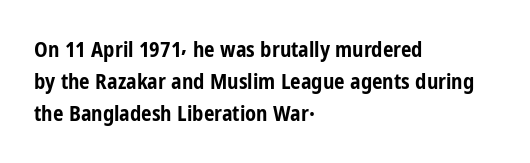
Q: Is the text bold? A: Yes.
Q: Is the text italic (slanted)? A: No, it is upright.
Q: Is the text underlined? A: No.
Q: How is the paragraph aligned? A: Left-aligned.
Q: Is the spacing between letters normal or unusually wide? A: Normal.
Q: Is the spacing between lines tight, normal or loose? A: Normal.
